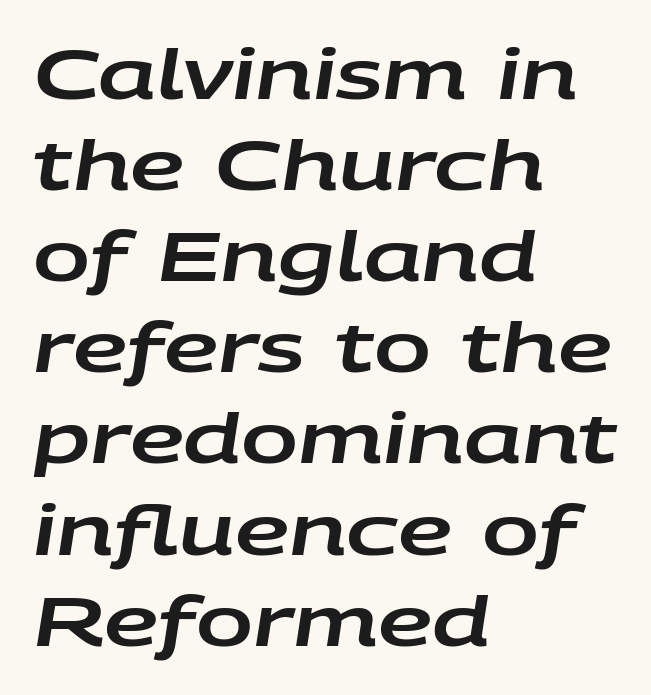
Q: Is the text italic (slanted)? A: Yes, it leans right by about 9 degrees.
Q: Is the text underlined? A: No.
Q: How is the paragraph aligned? A: Left-aligned.
Q: Is the spacing between letters normal or unusually wide? A: Normal.
Q: Is the spacing between lines tight, normal or loose? A: Normal.
Q: Width (condensed, normal, or wide)? A: Wide.
Q: Stroke contrast? A: Low.
Q: x-height? A: Large.
Q: Monospaced? A: No.
